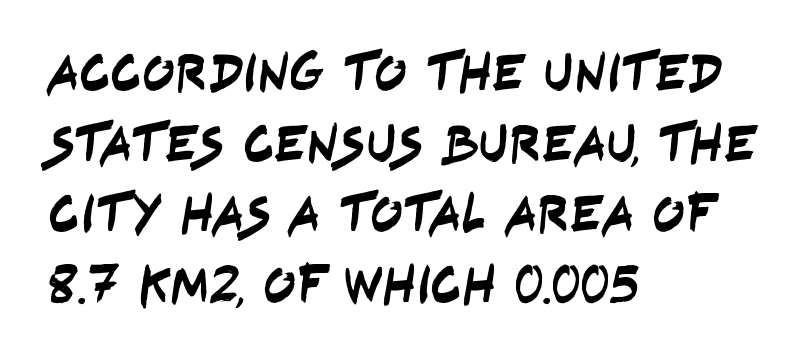
The face used here is rendered with its standard letterfit. This sample keeps an unexceptional amount of space between lines. Each letter keeps its own natural width here, so spacing adapts to shape. The type family on display is of the sans-serif kind. Short and long lines alike share a common starting point at left.
